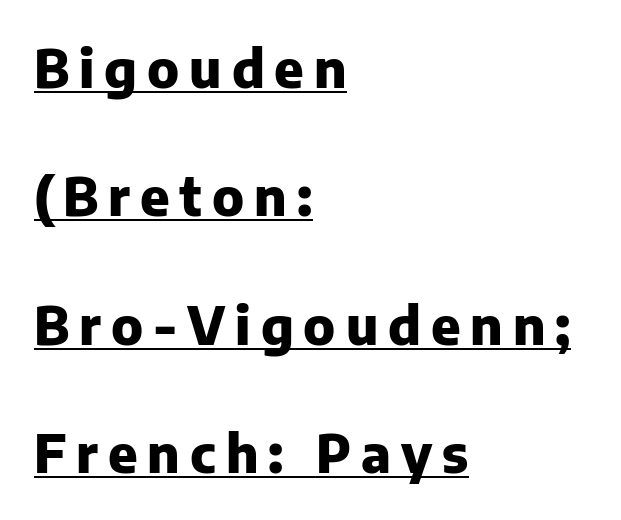
Q: Is the text bold? A: Yes.
Q: Is the text italic (slanted)? A: No, it is upright.
Q: Is the typeface a serif or a sans-serif typeface? A: Sans-serif.
Q: Is the text underlined? A: Yes.
Q: How is the paragraph aligned? A: Left-aligned.
Q: Is the spacing between lines tight, normal or loose? A: Loose.
Q: Width (condensed, normal, or wide)? A: Normal.
Q: Stroke contrast? A: Low.
Q: x-height? A: Medium.
Q: Monospaced? A: No.
